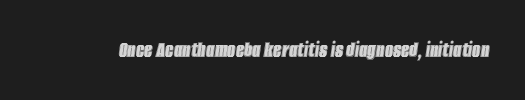
{"italic": "yes", "lean": "right", "slant_degrees": 8, "underline": "no", "letter_spacing": "normal", "letter_spacing_em": 0.0, "glyph_px": 23}
